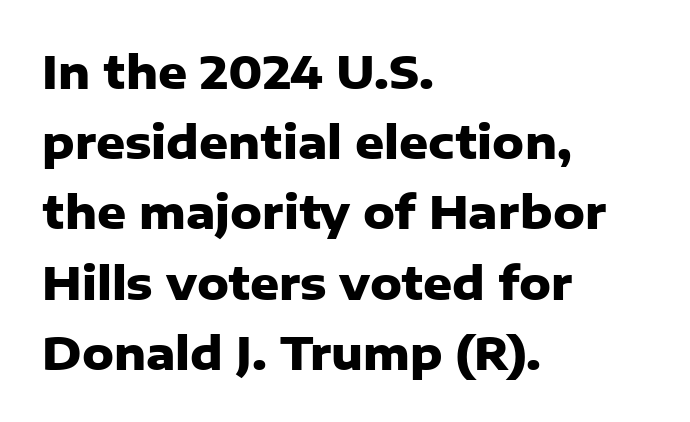
Here the designer chose a conventional face with non-uniform glyph widths. Baseline-to-baseline distance is the conventional proportion of letter height. The face used here is rendered with its standard letterfit. Heavy, bold letterforms.
